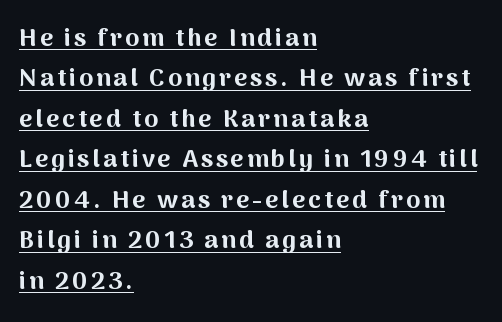
Q: Is the text bold? A: Yes.
Q: Is the text italic (slanted)? A: No, it is upright.
Q: Is the text underlined? A: Yes.
Q: How is the paragraph aligned? A: Left-aligned.
Q: Is the spacing between lines tight, normal or loose? A: Normal.
